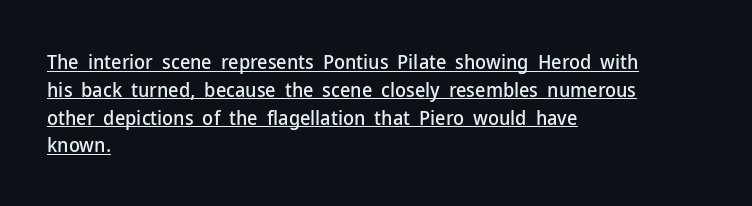
The type is set solid horizontally, with unmodified tracking. The type sits square on the baseline with zero lean. Descenders here cross a horizontal rule under the line. These lines stack with their left ends in a neat column. Evenly set lines give the paragraph a standard silhouette.
